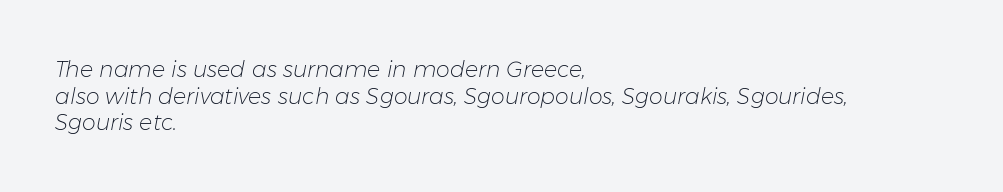
Q: Is the text bold? A: No.
Q: Is the text italic (slanted)? A: Yes, it leans right by about 11 degrees.
Q: Is the text underlined? A: No.
Q: How is the paragraph aligned? A: Left-aligned.
Q: Is the spacing between letters normal or unusually wide? A: Normal.
